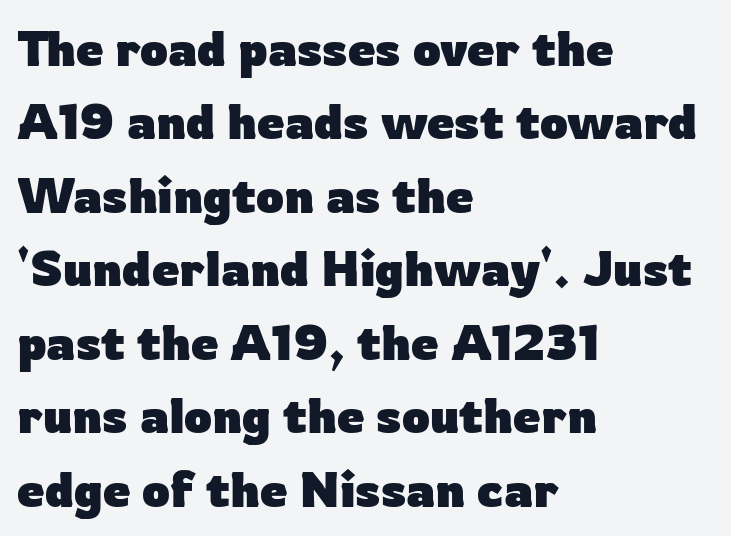
The image shows 49 px heavy sans-serif type, upright; set left-aligned, normal line spacing (1.5x), normal letter spacing, not underlined; low stroke contrast and a medium x-height.
